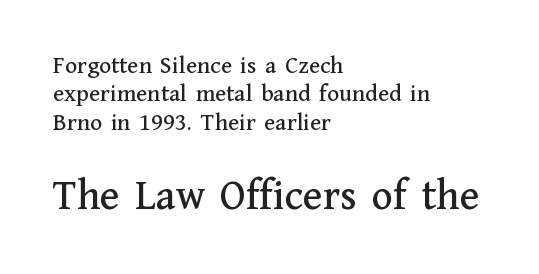
The string is rendered with underlining switched off. This rendering leaves character spacing at its baseline value. In this sample the second text group is rendered at the bigger scale. The letters stand upright; this is a roman face.
